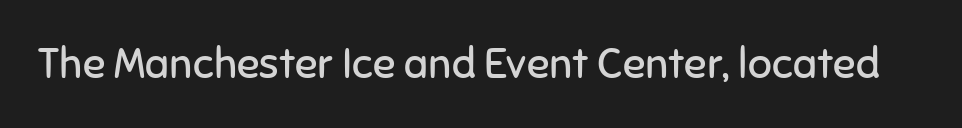
{"serif": "no", "italic": "no", "bold": "no", "weight": "regular", "width": "normal", "stroke_contrast": "low", "x_height": "medium", "monospaced": "no", "underline": "no", "letter_spacing": "normal", "letter_spacing_em": 0.0, "glyph_px": 42}
